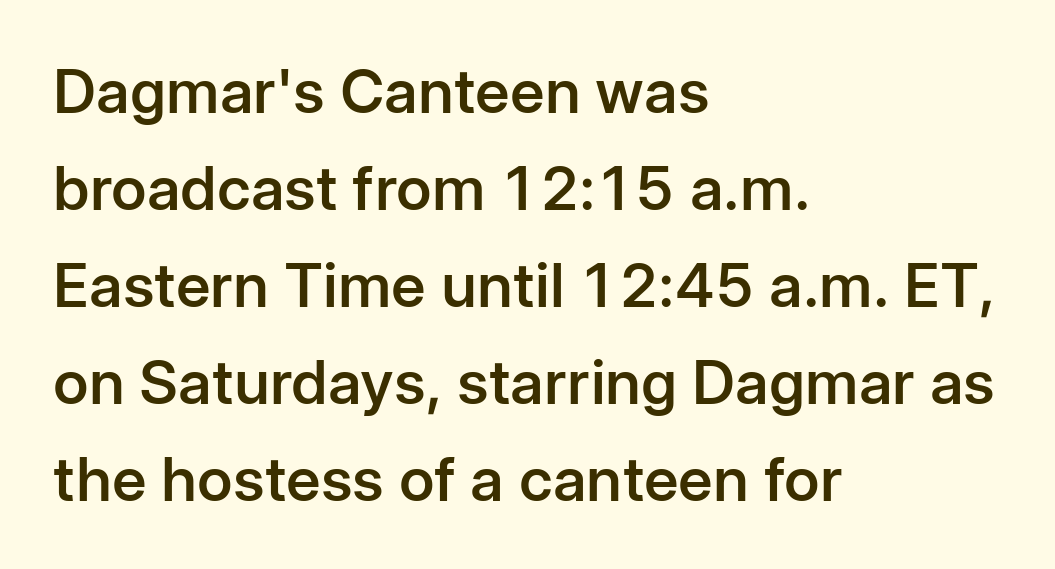
{"serif": "no", "italic": "no", "bold": "semi", "weight": "semibold", "width": "normal", "stroke_contrast": "low", "x_height": "medium", "monospaced": "no", "underline": "no", "align": "left", "line_spacing": "normal", "line_spacing_ratio": 1.59, "letter_spacing": "normal", "letter_spacing_em": 0.0, "glyph_px": 61}
